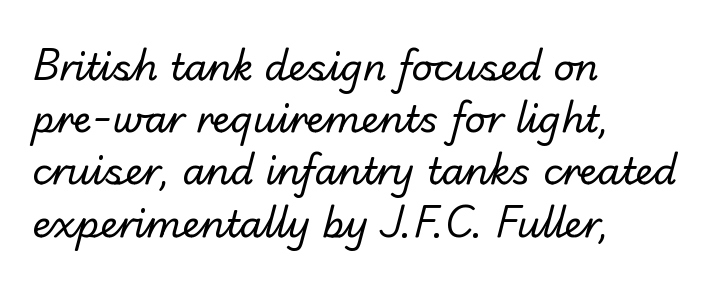
{"serif": "no", "bold": "no", "weight": "regular", "width": "normal", "stroke_contrast": "low", "x_height": "small", "monospaced": "no", "underline": "no", "align": "left", "line_spacing": "normal", "line_spacing_ratio": 1.41, "letter_spacing": "normal", "letter_spacing_em": 0.0, "glyph_px": 37}
